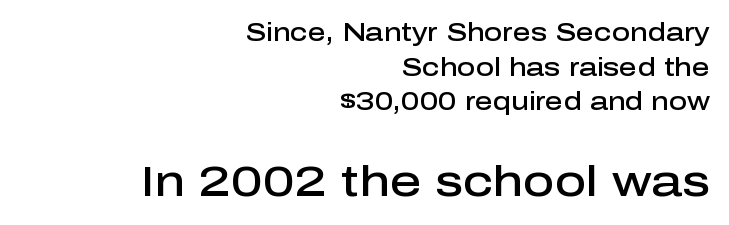
Italic? Not at all — the glyphs are vertical. The rendering keeps characters at their native spacing. The lines are quadded right. Is there much room between lines? A standard amount, neither cramped nor airy. Here the designer chose a conventional face with non-uniform glyph widths. The passage shown is semibold, sitting just below true bold.
